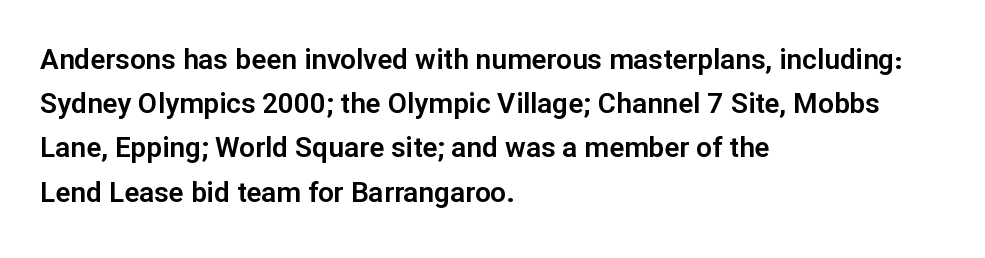
You could call the tracking neutral — neither tight nor loose. Typographically, this falls in the sans-serif category. Short and long lines alike share a common starting point at left. A typesetter would call this leading conventional body-copy spacing.
